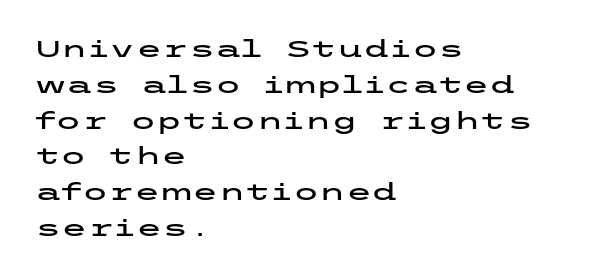
{"italic": "no", "underline": "no", "align": "left", "line_spacing": "normal", "line_spacing_ratio": 1.49, "letter_spacing": "normal", "letter_spacing_em": 0.0, "glyph_px": 24}
